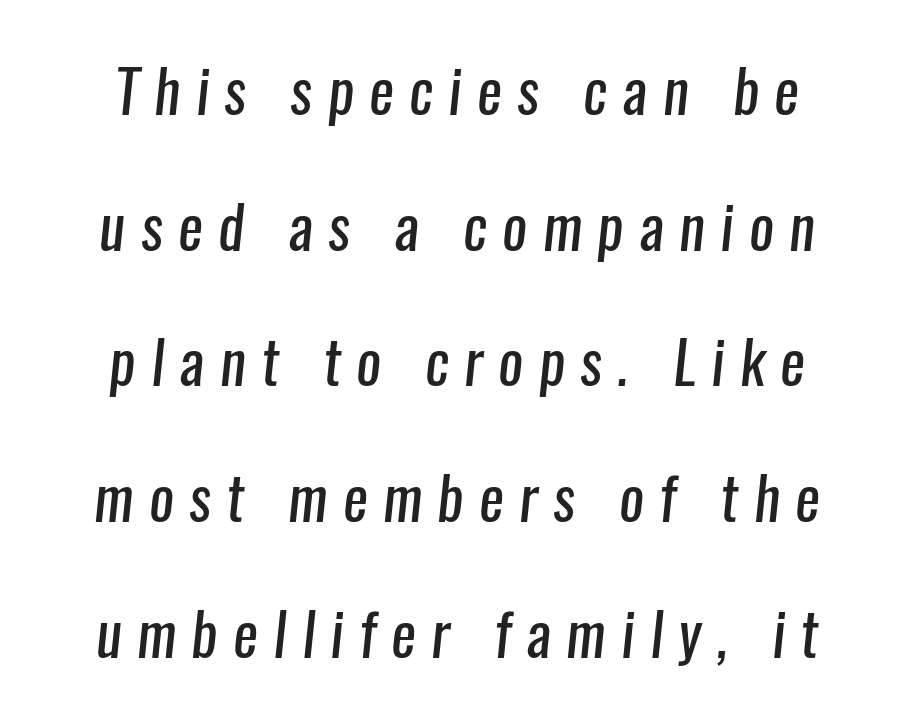
The image shows 59 px regular-weight, condensed sans-serif type; set loose line spacing (2.3x), unusually wide letter spacing (+0.26 em), not underlined; low stroke contrast and a medium x-height.
